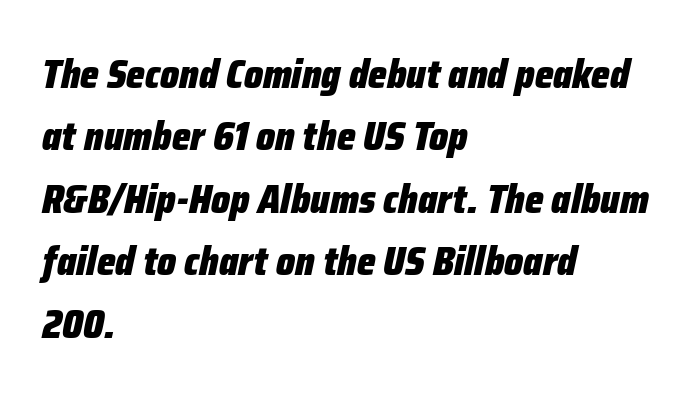
Look at the stroke-to-counter ratio: heavy, a bold. Note the varied advance widths — an 'i' is clearly narrower than an 'm'. The specimen omits any rule beneath the text block's lines. Does the leading feel generous? No, just average. Every row of glyphs begins at an identical x-position on the left. These lines keep a tight, regular rhythm from letter to letter.
